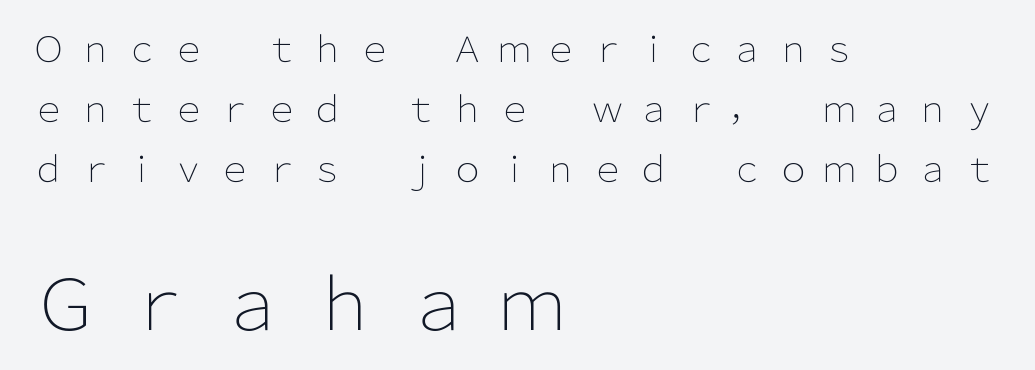
{"serif": "no", "italic": "no", "bold": "no", "weight": "light", "width": "normal", "stroke_contrast": "low", "x_height": "medium", "monospaced": "no", "underline": "no", "align": "left", "line_spacing_ratio": 1.72, "letter_spacing": "wide", "letter_spacing_em": 0.33, "larger_block": "second", "size_ratio": 2.0, "glyph_px": 70}
